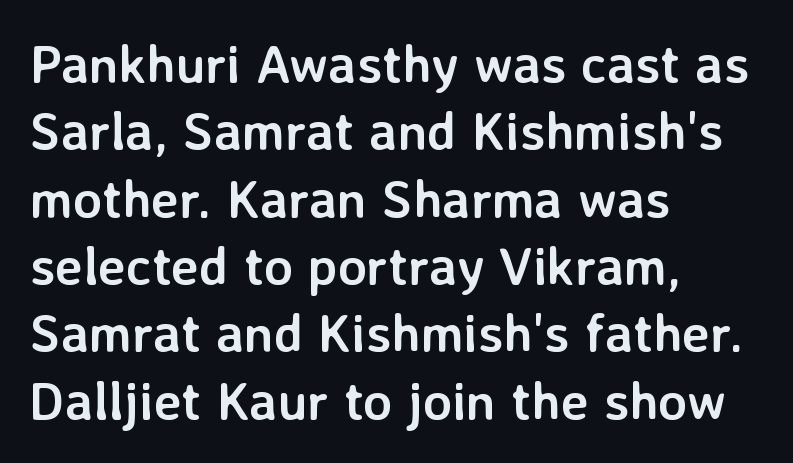
{"serif": "no", "italic": "no", "bold": "yes", "weight": "semibold", "width": "normal", "stroke_contrast": "low", "x_height": "medium", "monospaced": "no", "underline": "no", "align": "left", "line_spacing": "normal", "line_spacing_ratio": 1.27, "letter_spacing": "normal", "letter_spacing_em": 0.0, "glyph_px": 53}
